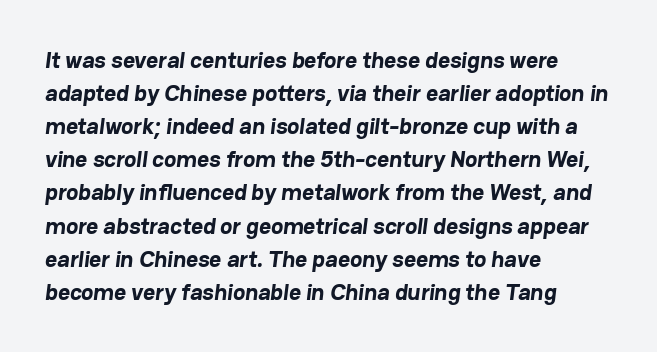
{"bold": "yes", "underline": "no", "align": "left", "line_spacing": "normal", "line_spacing_ratio": 1.44, "letter_spacing": "normal", "letter_spacing_em": 0.0, "glyph_px": 23}
